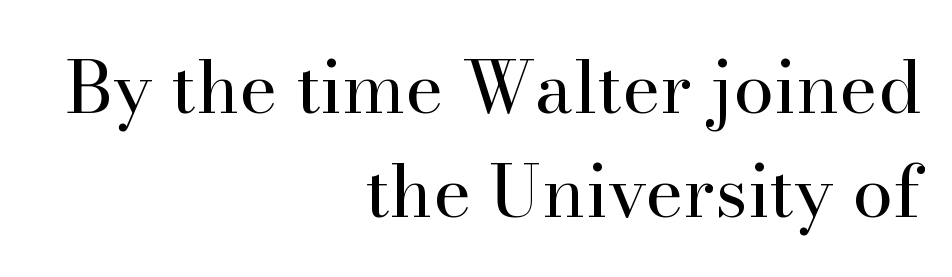
The passage shown has conventional tracking throughout. Decoration check: the copy has no underline. I'd call this a serif setting — the letters wear small feet. On a weight scale, this lands at 450 or below. Horizontal bands of white between lines are of average thickness.
